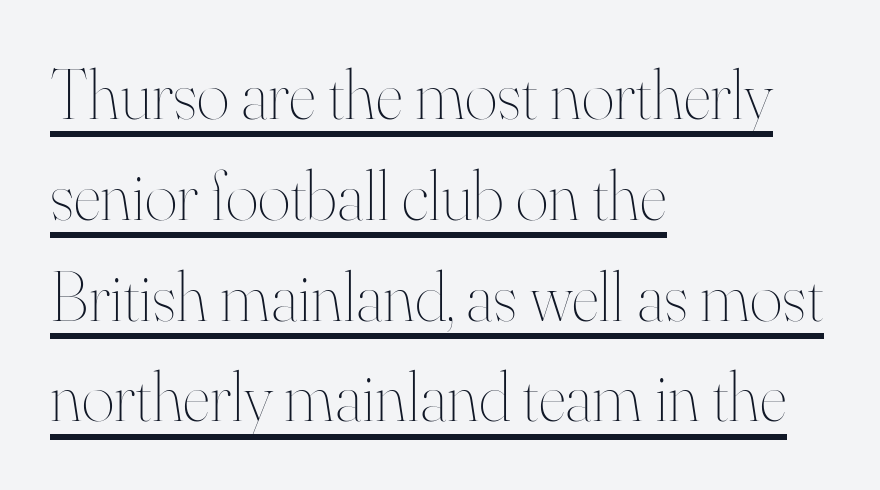
Q: Is the text bold? A: No.
Q: Is the text italic (slanted)? A: No, it is upright.
Q: Is the text underlined? A: Yes.
Q: How is the paragraph aligned? A: Left-aligned.
Q: Is the spacing between letters normal or unusually wide? A: Normal.
Q: Is the spacing between lines tight, normal or loose? A: Normal.
Q: Width (condensed, normal, or wide)? A: Normal.
Q: Stroke contrast? A: High.
Q: x-height? A: Small.
Q: Monospaced? A: No.
